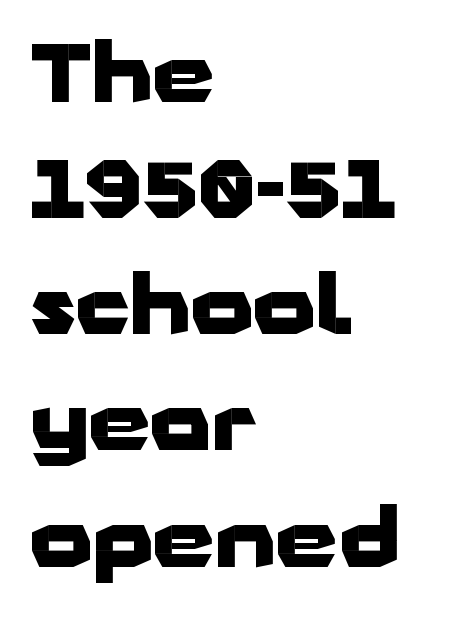
Stroke terminals: plain, sans-serif. Proportional: the letters do not fall into vertical columns. As a designer I'd log this as weight 700, bold. Where is the straight margin? On the left. Clear beneath every line of the passage. The axis of the letterforms is exactly vertical.
